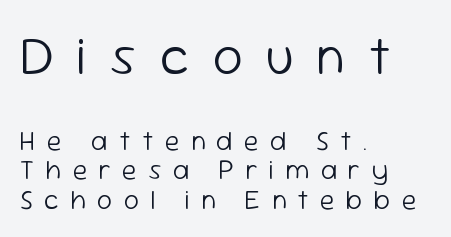
Rows of type sit shoulder to shoulder in the vertical direction. Any mark beneath the type? The region is blank. The font is comparable to plain body text, perhaps lighter. Each letter keeps its own natural width here, so spacing adapts to shape. A roman cut, with each character standing at attention.
